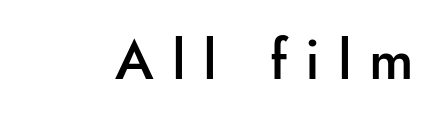
Q: Is the text bold? A: Semi-bold.
Q: Is the text italic (slanted)? A: No, it is upright.
Q: Is the typeface a serif or a sans-serif typeface? A: Sans-serif.
Q: Is the text underlined? A: No.
Q: Is the spacing between letters normal or unusually wide? A: Unusually wide.
Q: Width (condensed, normal, or wide)? A: Normal.
Q: Stroke contrast? A: Low.
Q: x-height? A: Small.
Q: Monospaced? A: No.
